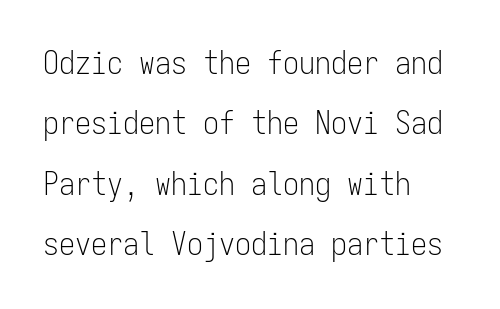
The image shows 32 px light, condensed sans-serif type, upright, monospaced; set left-aligned, line spacing 1.89x, normal letter spacing, not underlined; low stroke contrast and a medium x-height.
